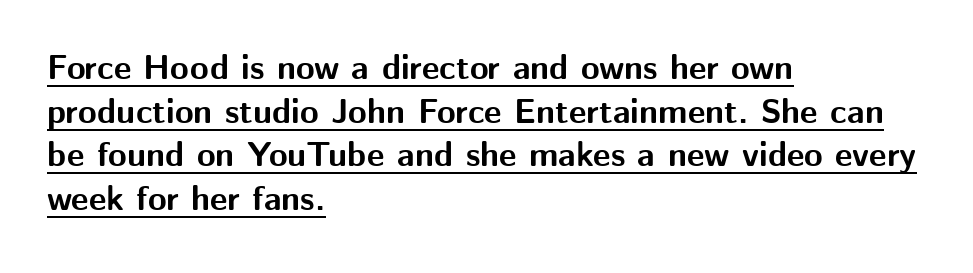
The image shows 34 px bold sans-serif type, upright; set left-aligned, normal line spacing (1.28x), normal letter spacing, underlined; medium stroke contrast and a medium x-height.
